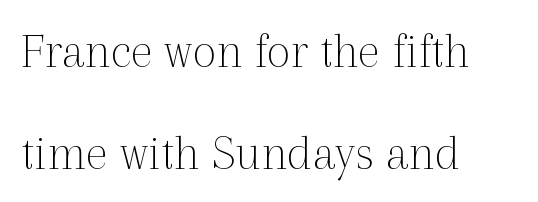
{"serif": "yes", "italic": "no", "bold": "no", "weight": "thin", "width": "normal", "x_height": "medium", "monospaced": "no", "underline": "no", "align": "left", "line_spacing": "loose", "line_spacing_ratio": 1.96, "letter_spacing": "normal", "letter_spacing_em": 0.0, "glyph_px": 52}
